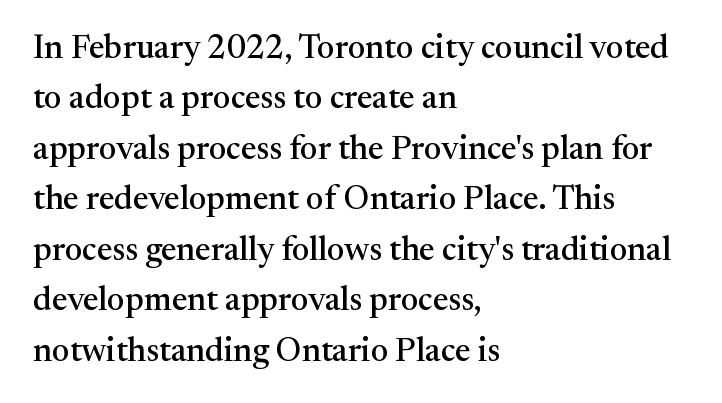
{"serif": "yes", "italic": "no", "width": "normal", "stroke_contrast": "medium", "x_height": "medium", "monospaced": "no", "underline": "no", "align": "left", "line_spacing": "normal", "line_spacing_ratio": 1.53, "letter_spacing": "normal", "letter_spacing_em": 0.0, "glyph_px": 33}
